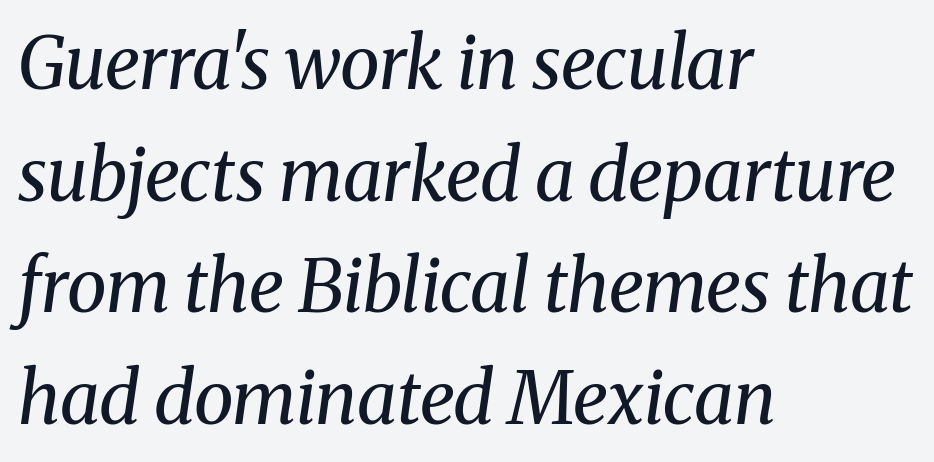
The image shows 72 px regular-weight serif type, italic (leaning right); set left-aligned, normal line spacing (1.55x), normal letter spacing, not underlined; medium stroke contrast and a medium x-height.
